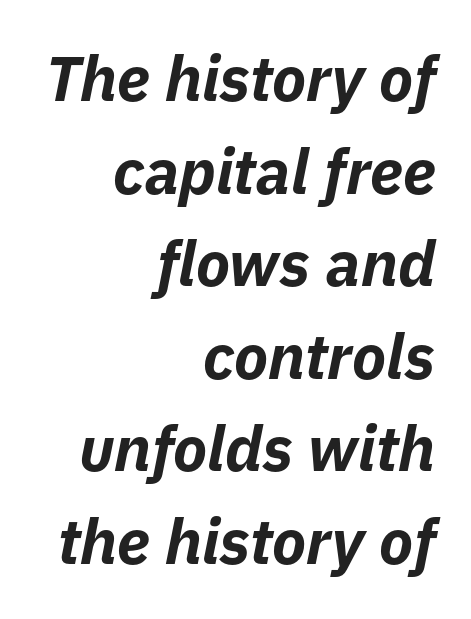
Q: Is the text bold? A: Yes.
Q: Is the text italic (slanted)? A: Yes, it leans right by about 11 degrees.
Q: Is the text underlined? A: No.
Q: How is the paragraph aligned? A: Right-aligned.
Q: Is the spacing between letters normal or unusually wide? A: Normal.
Q: Is the spacing between lines tight, normal or loose? A: Normal.
Q: Width (condensed, normal, or wide)? A: Normal.
Q: Stroke contrast? A: Low.
Q: x-height? A: Medium.
Q: Monospaced? A: No.
